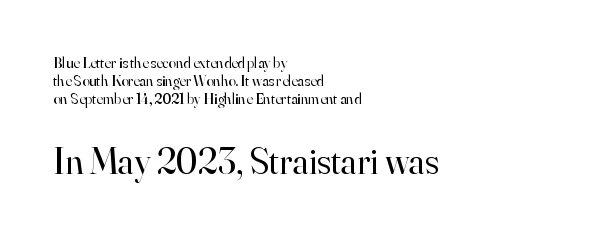
Check under the words: just untouched page. Heaviness? Minimal to ordinary, like unemphasized prose. Serif or sans? Serif — the stroke terminals have little feet. Spacing verdict: proportional, widths tailored to each character. Characters follow at the spacing the type designer built in.
